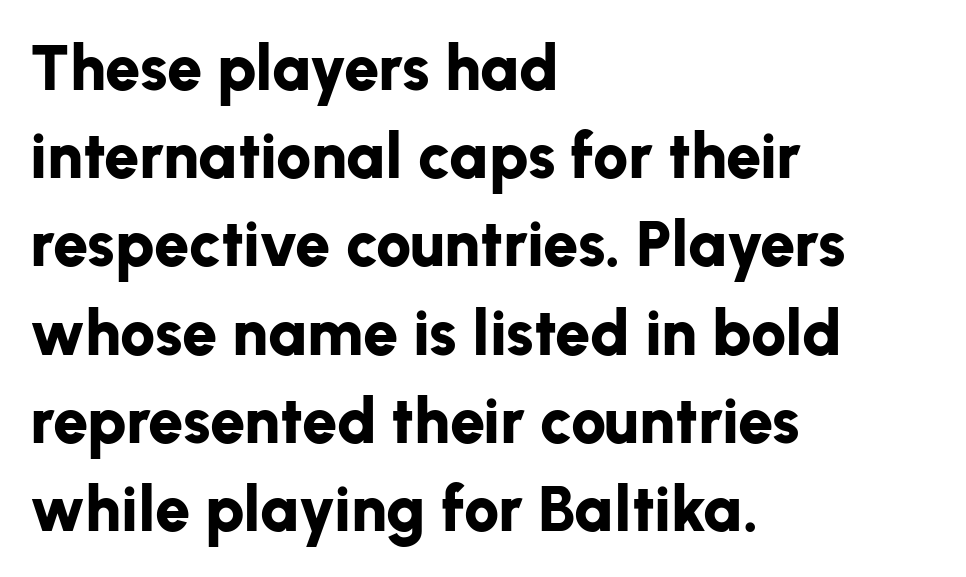
Q: Is the text bold? A: Yes.
Q: Is the text italic (slanted)? A: No, it is upright.
Q: Is the typeface a serif or a sans-serif typeface? A: Sans-serif.
Q: Is the text underlined? A: No.
Q: How is the paragraph aligned? A: Left-aligned.
Q: Is the spacing between letters normal or unusually wide? A: Normal.
Q: Is the spacing between lines tight, normal or loose? A: Normal.
Q: Width (condensed, normal, or wide)? A: Normal.
Q: Stroke contrast? A: Low.
Q: x-height? A: Medium.
Q: Monospaced? A: No.
